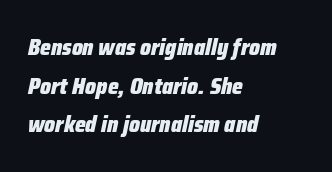
{"italic": "yes", "lean": "right", "slant_degrees": 12, "bold": "yes", "underline": "no", "align": "left", "line_spacing": "normal", "line_spacing_ratio": 1.68, "letter_spacing": "normal", "letter_spacing_em": 0.0, "glyph_px": 23}
